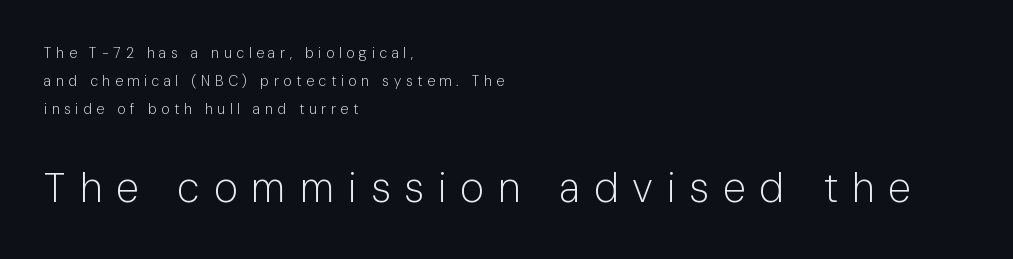
The image shows 41 px light sans-serif type, upright; set left-aligned, loose line spacing (2.0x), unusually wide letter spacing (+0.34 em), not underlined; the second (bottom) block is 2.93x larger; low stroke contrast and a medium x-height.
